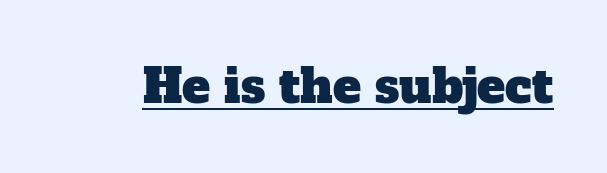
The image shows 47 px serif type; set normal letter spacing, underlined; low stroke contrast and a medium x-height.
